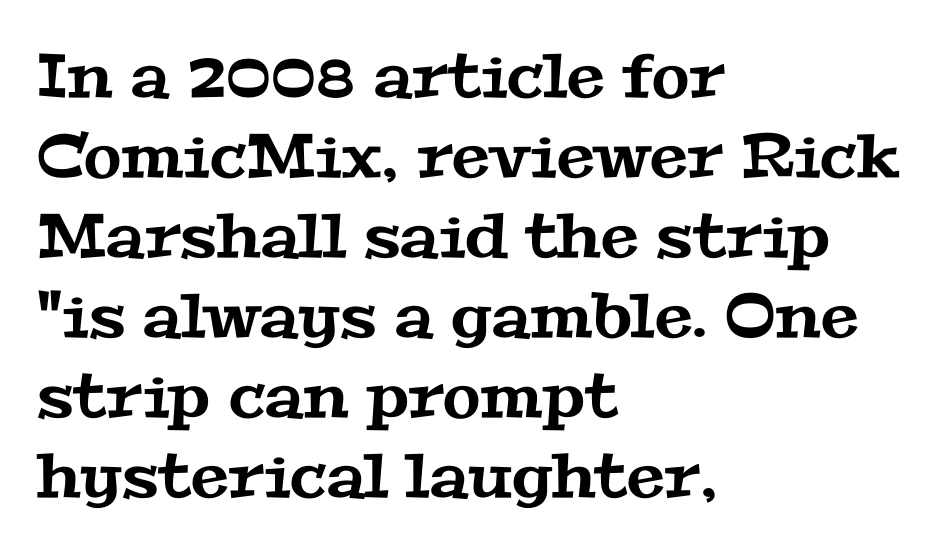
The image shows 61 px wide serif type; set left-aligned, normal line spacing (1.31x), normal letter spacing, not underlined; medium stroke contrast and a medium x-height.
